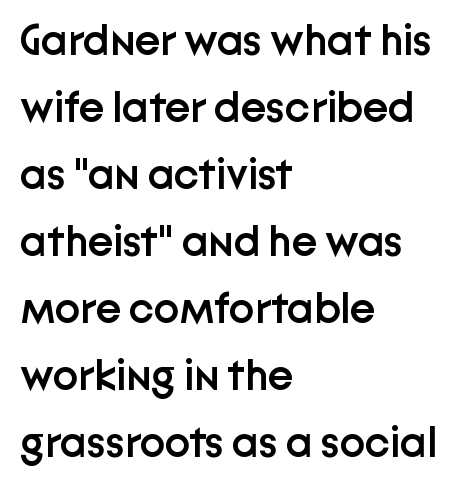
The image shows 43 px semibold sans-serif type, upright; set left-aligned, normal line spacing (1.56x), normal letter spacing, not underlined; low stroke contrast and a medium x-height.
